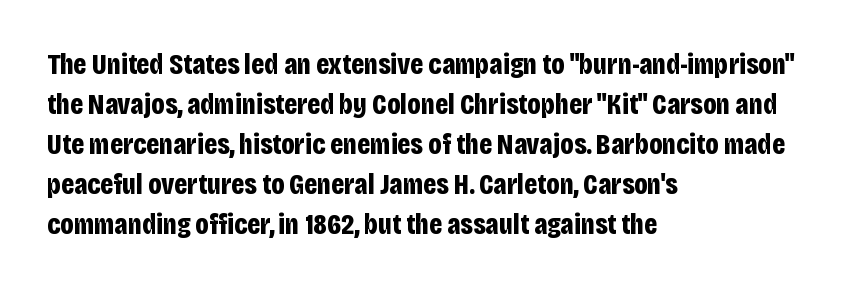
The image shows 29 px bold, condensed sans-serif type, upright; set left-aligned, normal line spacing (1.38x), normal letter spacing, not underlined; low stroke contrast and a large x-height.
